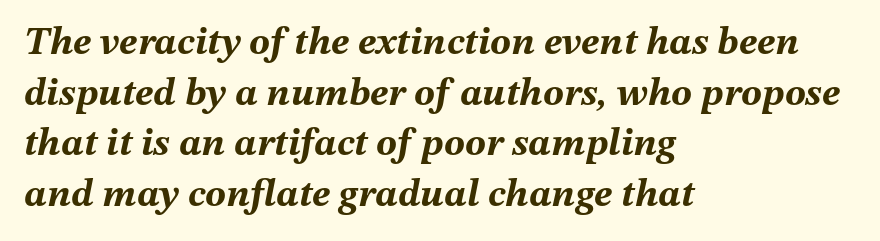
The image shows 39 px bold type, italic (leaning right); set left-aligned, normal line spacing (1.3x), normal letter spacing, not underlined; medium stroke contrast and a medium x-height.
